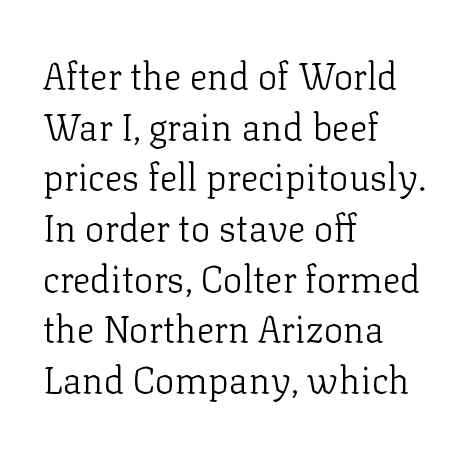
Q: Is the text bold? A: No.
Q: Is the text italic (slanted)? A: No, it is upright.
Q: Is the typeface a serif or a sans-serif typeface? A: Serif.
Q: Is the text underlined? A: No.
Q: How is the paragraph aligned? A: Left-aligned.
Q: Is the spacing between letters normal or unusually wide? A: Normal.
Q: Is the spacing between lines tight, normal or loose? A: Normal.
Q: Width (condensed, normal, or wide)? A: Normal.
Q: Stroke contrast? A: Low.
Q: x-height? A: Medium.
Q: Monospaced? A: No.
